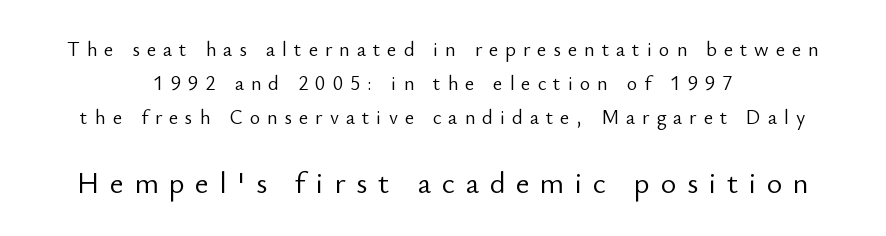
Q: Is the text bold? A: No.
Q: Is the text italic (slanted)? A: No, it is upright.
Q: Is the typeface a serif or a sans-serif typeface? A: Sans-serif.
Q: Is the text underlined? A: No.
Q: How is the paragraph aligned? A: Centered.
Q: Is the spacing between letters normal or unusually wide? A: Unusually wide.
Q: Which block of text is set in a larger size, the first (top) or the second (bottom)? A: The second (bottom) one.
Q: Width (condensed, normal, or wide)? A: Normal.
Q: Stroke contrast? A: Low.
Q: x-height? A: Small.
Q: Monospaced? A: No.
